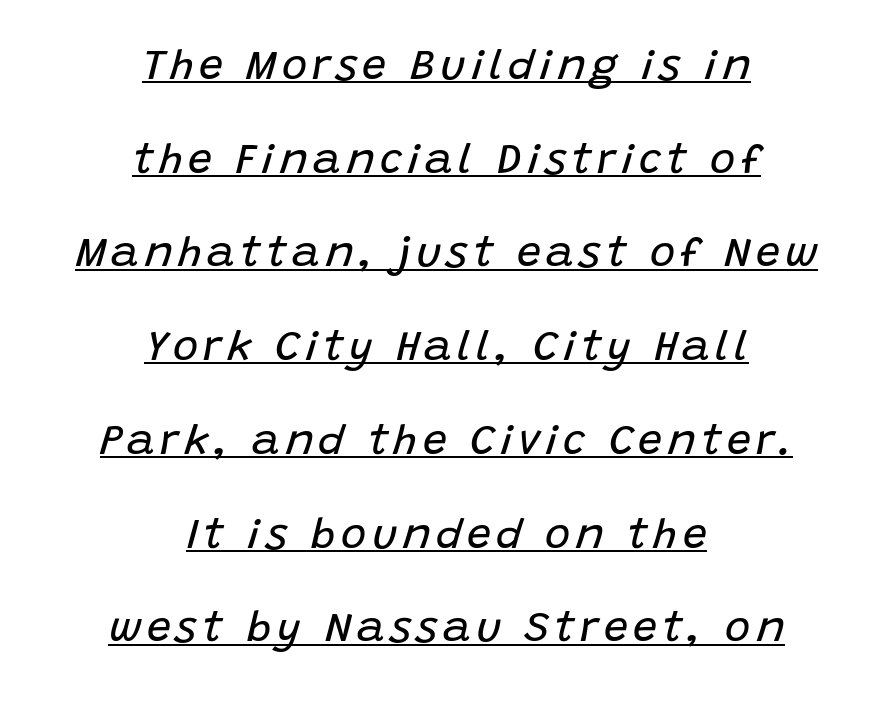
{"italic": "yes", "lean": "right", "slant_degrees": 15, "bold": "no", "weight": "regular", "width": "normal", "stroke_contrast": "low", "x_height": "large", "monospaced": "no", "underline": "yes", "align": "center", "line_spacing": "loose", "line_spacing_ratio": 2.18, "glyph_px": 43}
